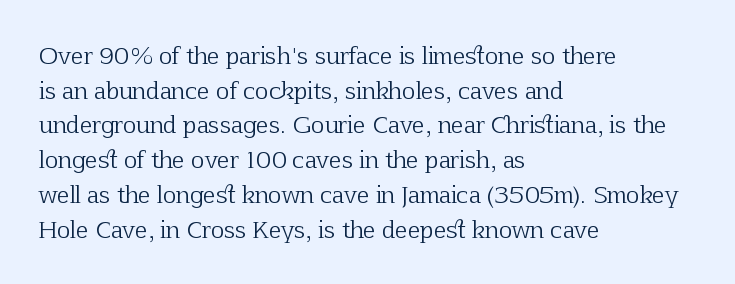
Vertical strokes here are truly vertical. Is the block centered? No — it sits flush against the left margin. Standard letterfit; no display-style spreading of the glyphs. This is not heavy type; no bold has been used.
